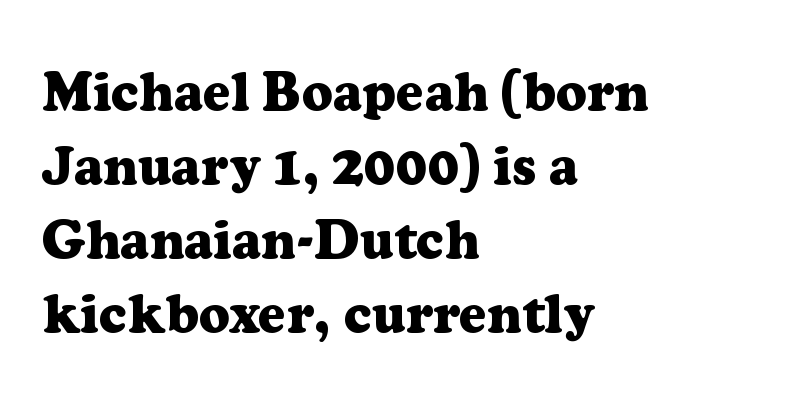
The image shows 54 px heavy serif type, upright; set left-aligned, normal line spacing (1.37x), normal letter spacing, not underlined; low stroke contrast and a medium x-height.
